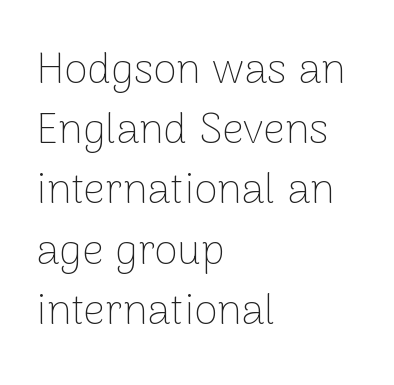
{"serif": "no", "italic": "no", "bold": "no", "weight": "thin", "width": "normal", "stroke_contrast": "low", "x_height": "medium", "monospaced": "no", "underline": "no", "align": "left", "line_spacing": "normal", "line_spacing_ratio": 1.4, "letter_spacing": "normal", "letter_spacing_em": 0.0, "glyph_px": 43}
